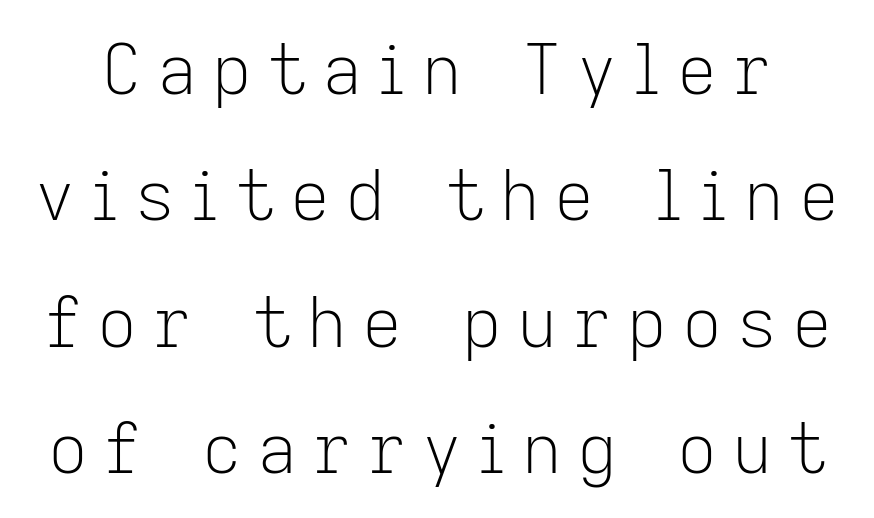
The image shows 69 px light sans-serif type, upright; set line spacing 1.83x, unusually wide letter spacing (+0.22 em), not underlined; low stroke contrast and a medium x-height.
